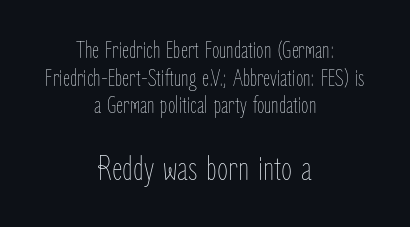
The image shows 36 px thin, condensed type, upright; set centered, tight line spacing (1.15x), normal letter spacing, not underlined; the second (bottom) block is 1.5x larger; low stroke contrast and a medium x-height.
